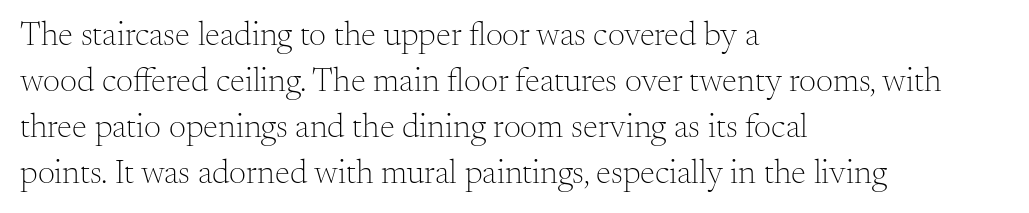
The image shows 34 px light serif type, upright; set left-aligned, normal line spacing (1.35x), normal letter spacing, not underlined; medium stroke contrast and a small x-height.
